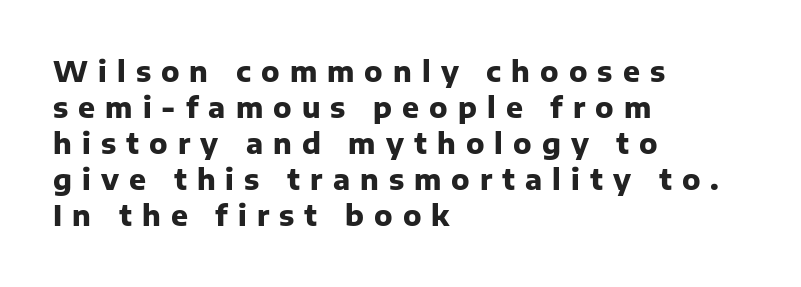
These lines stack with their left ends in a neat column. Descender tails drop into unmarked territory. Vertical spacing — default. These lines have a slow, spaced-out rhythm from letter to letter. It's the straight-up-and-down kind of type.
